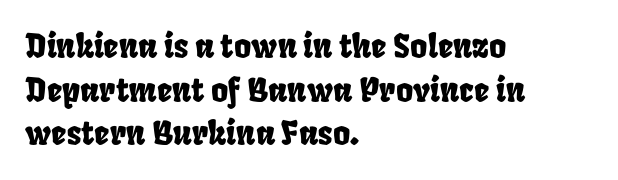
{"width": "condensed", "stroke_contrast": "low", "x_height": "large", "monospaced": "no", "underline": "no", "align": "left", "line_spacing": "normal", "line_spacing_ratio": 1.32, "letter_spacing": "normal", "letter_spacing_em": 0.0, "glyph_px": 33}
